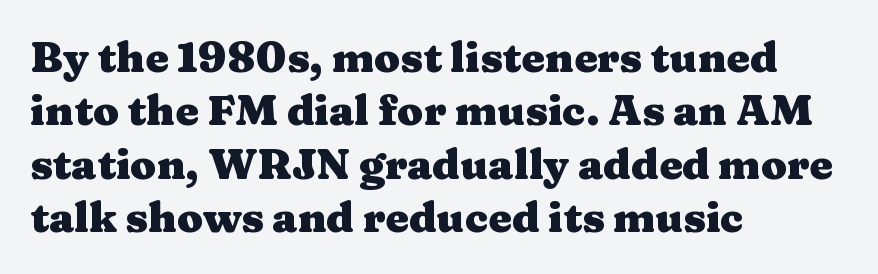
Q: Is the text bold? A: Yes.
Q: Is the text italic (slanted)? A: No, it is upright.
Q: Is the typeface a serif or a sans-serif typeface? A: Serif.
Q: Is the text underlined? A: No.
Q: How is the paragraph aligned? A: Left-aligned.
Q: Is the spacing between letters normal or unusually wide? A: Normal.
Q: Is the spacing between lines tight, normal or loose? A: Normal.
Q: Width (condensed, normal, or wide)? A: Wide.
Q: Stroke contrast? A: Medium.
Q: x-height? A: Medium.
Q: Monospaced? A: No.
